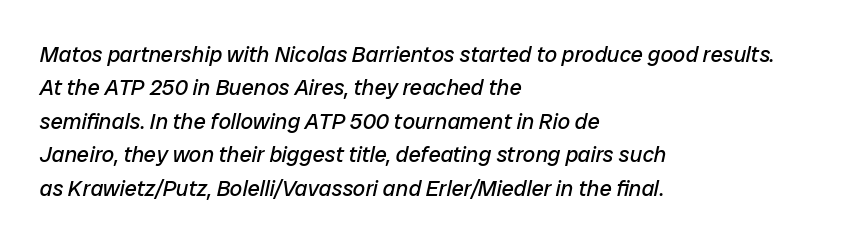
The image shows 22 px text type, italic (leaning right); set left-aligned, normal line spacing (1.52x), normal letter spacing, not underlined.
